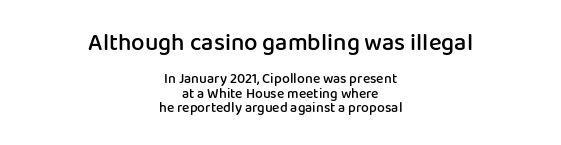
Character size in the leading block exceeds that of the trailing block. Alignment: centered. Nobody drew a line under any word here. The gaps between neighbouring characters are ordinary and unremarkable. A roman cut, with each character standing at attention. Closely set lines give the paragraph a compact silhouette.
